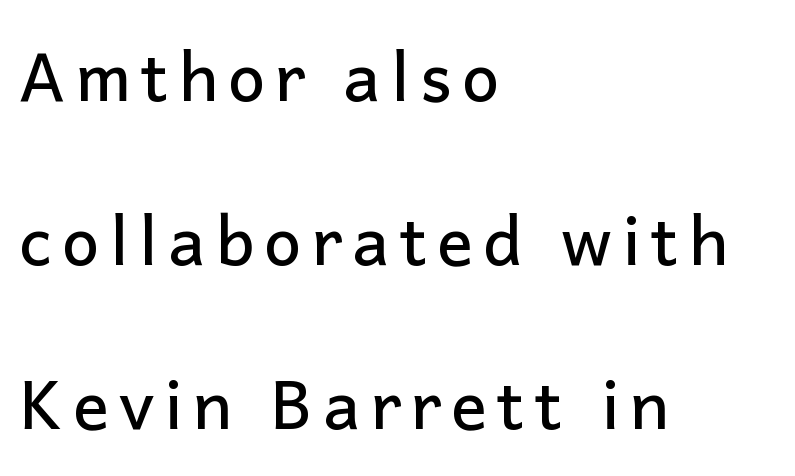
{"serif": "no", "italic": "no", "width": "normal", "stroke_contrast": "low", "x_height": "medium", "monospaced": "no", "underline": "no", "align": "left", "line_spacing": "loose", "line_spacing_ratio": 2.45, "glyph_px": 67}
